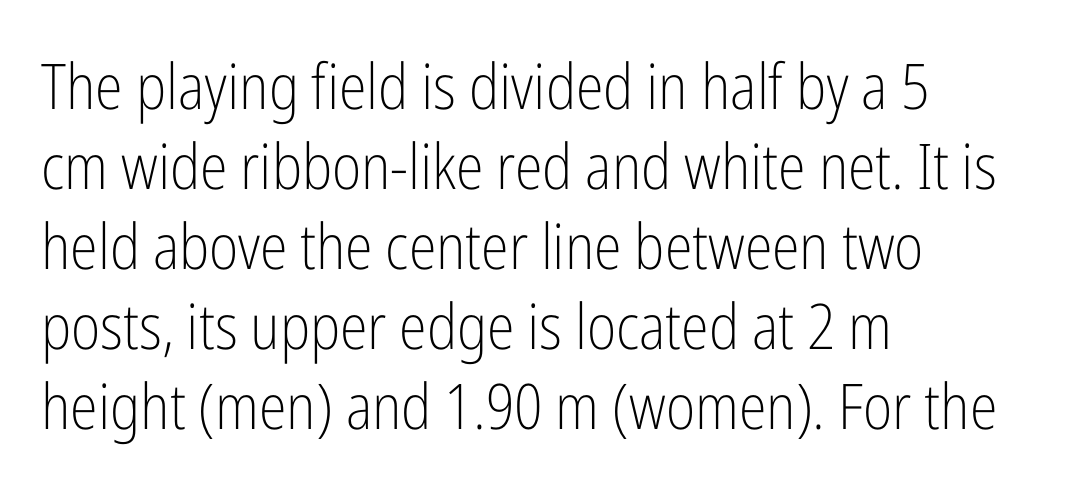
The image shows 63 px light, condensed sans-serif type, upright; set left-aligned, normal line spacing (1.27x), normal letter spacing, not underlined; low stroke contrast and a medium x-height.
